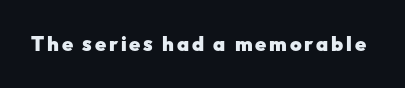
The type sits square on the baseline with zero lean. Lines of text with bare space underneath. Does the weight exceed regular? Yes, all the way to bold.
